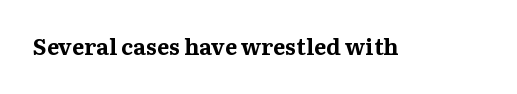
{"italic": "no", "bold": "yes", "underline": "no", "letter_spacing": "normal", "letter_spacing_em": 0.0, "glyph_px": 23}
